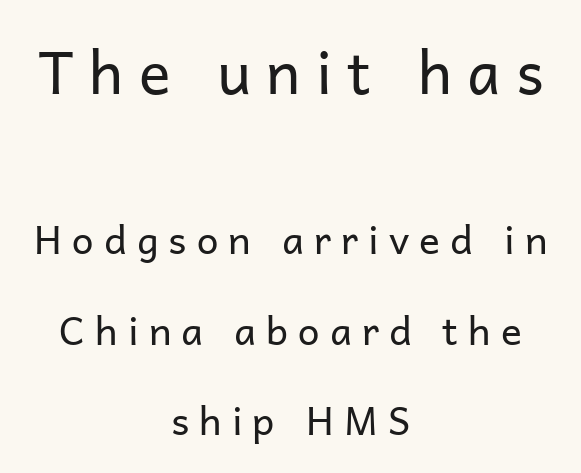
Someone cranked the tracking dial way up on this one. Compared with typical paragraphs, the rows here are farther apart. The zone under the glyphs is completely vacant. What kind of face is this? One without serifs — a sans. A student would notice the top passage is typeset larger than what follows.
